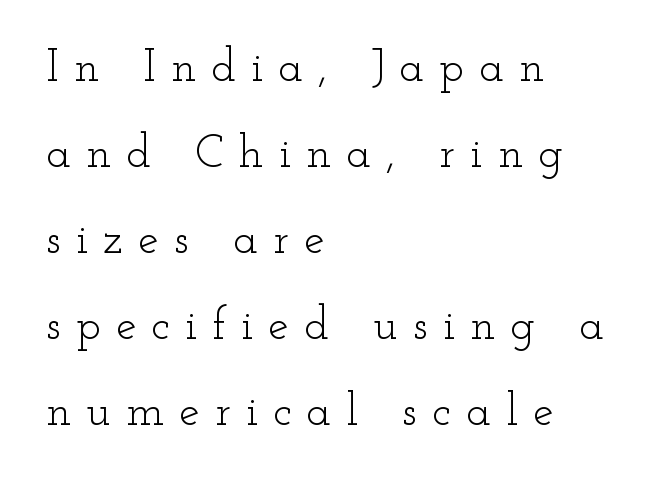
Designer's note — italics off, roman on. No heavy texture on the line: the type isn't bold. A serif font was chosen for this passage. Has an underline been added? It has not. The letterforms stand isolated, each surrounded by extra space.
